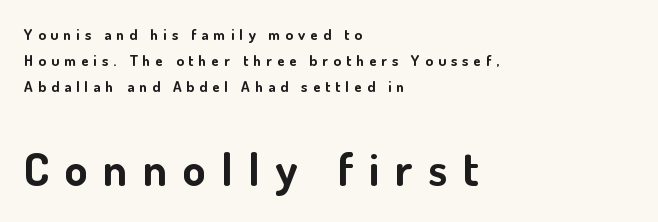
Q: Is the text bold? A: Yes.
Q: Is the text italic (slanted)? A: No, it is upright.
Q: Is the typeface a serif or a sans-serif typeface? A: Sans-serif.
Q: Is the text underlined? A: No.
Q: How is the paragraph aligned? A: Left-aligned.
Q: Is the spacing between letters normal or unusually wide? A: Unusually wide.
Q: Which block of text is set in a larger size, the first (top) or the second (bottom)? A: The second (bottom) one.
Q: Width (condensed, normal, or wide)? A: Normal.
Q: Stroke contrast? A: Low.
Q: x-height? A: Small.
Q: Monospaced? A: No.
